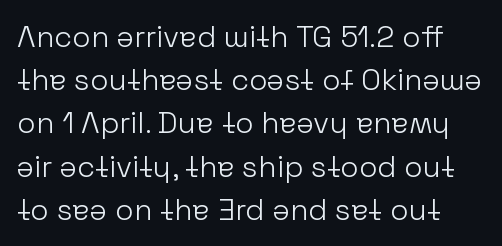
{"serif": "no", "italic": "no", "bold": "no", "weight": "light", "width": "normal", "stroke_contrast": "low", "x_height": "medium", "monospaced": "no", "underline": "no", "line_spacing": "normal", "line_spacing_ratio": 1.44, "letter_spacing": "normal", "letter_spacing_em": 0.0, "glyph_px": 30}
